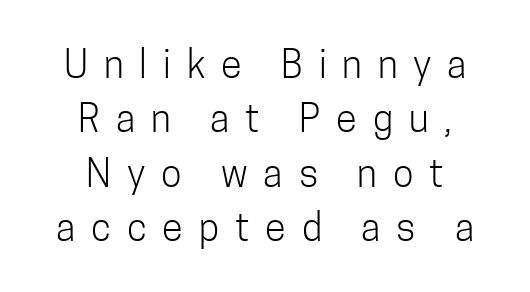
The image shows 38 px light, condensed sans-serif type, upright; set centered, normal line spacing (1.43x), unusually wide letter spacing (+0.42 em), not underlined; low stroke contrast and a medium x-height.
